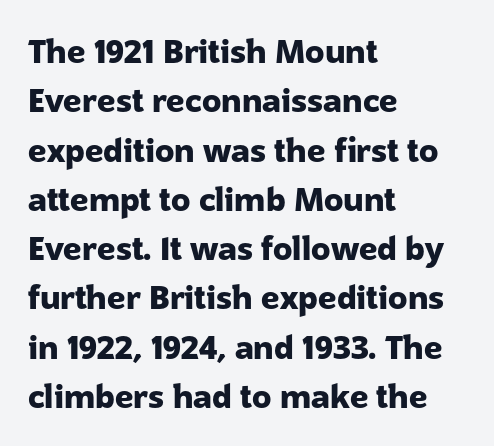
{"serif": "no", "italic": "no", "bold": "yes", "weight": "heavy", "width": "normal", "stroke_contrast": "low", "x_height": "medium", "monospaced": "no", "underline": "no", "align": "left", "line_spacing": "normal", "line_spacing_ratio": 1.54, "letter_spacing": "normal", "letter_spacing_em": 0.0, "glyph_px": 32}
